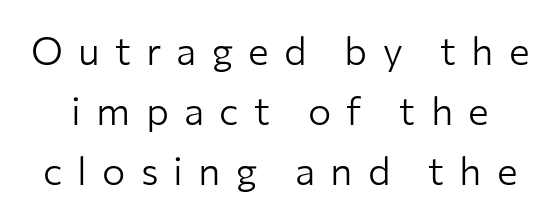
The image shows 39 px light sans-serif type, upright; set normal line spacing (1.54x), unusually wide letter spacing (+0.39 em), not underlined; low stroke contrast and a medium x-height.
